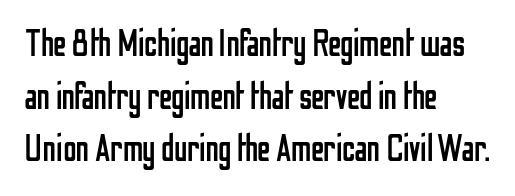
Q: Is the text bold? A: No.
Q: Is the text italic (slanted)? A: No, it is upright.
Q: Is the typeface a serif or a sans-serif typeface? A: Sans-serif.
Q: Is the text underlined? A: No.
Q: How is the paragraph aligned? A: Left-aligned.
Q: Is the spacing between letters normal or unusually wide? A: Normal.
Q: Is the spacing between lines tight, normal or loose? A: Normal.
Q: Width (condensed, normal, or wide)? A: Condensed.
Q: Stroke contrast? A: Low.
Q: x-height? A: Medium.
Q: Monospaced? A: No.
